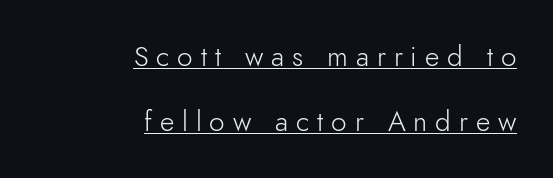
Q: Is the text bold? A: No.
Q: Is the text italic (slanted)? A: No, it is upright.
Q: Is the typeface a serif or a sans-serif typeface? A: Sans-serif.
Q: Is the text underlined? A: Yes.
Q: How is the paragraph aligned? A: Right-aligned.
Q: Is the spacing between letters normal or unusually wide? A: Unusually wide.
Q: Is the spacing between lines tight, normal or loose? A: Loose.
Q: Width (condensed, normal, or wide)? A: Normal.
Q: Stroke contrast? A: Low.
Q: x-height? A: Small.
Q: Monospaced? A: No.
